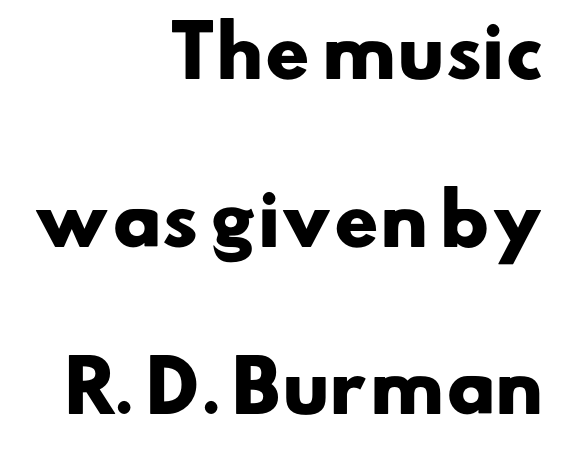
Q: Is the text bold? A: Yes.
Q: Is the typeface a serif or a sans-serif typeface? A: Sans-serif.
Q: Is the text underlined? A: No.
Q: How is the paragraph aligned? A: Right-aligned.
Q: Is the spacing between letters normal or unusually wide? A: Normal.
Q: Is the spacing between lines tight, normal or loose? A: Loose.
Q: Width (condensed, normal, or wide)? A: Wide.
Q: Stroke contrast? A: Low.
Q: x-height? A: Small.
Q: Monospaced? A: No.
